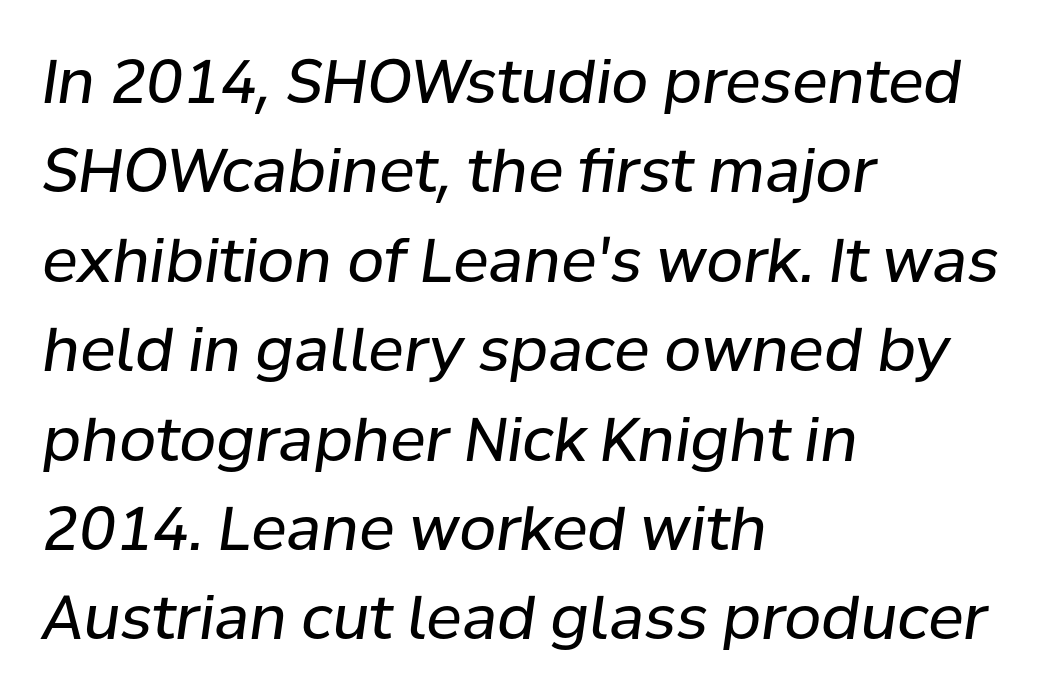
The image shows 60 px regular-weight type, italic (leaning right); set left-aligned, normal line spacing (1.49x), normal letter spacing, not underlined; low stroke contrast and a medium x-height.
